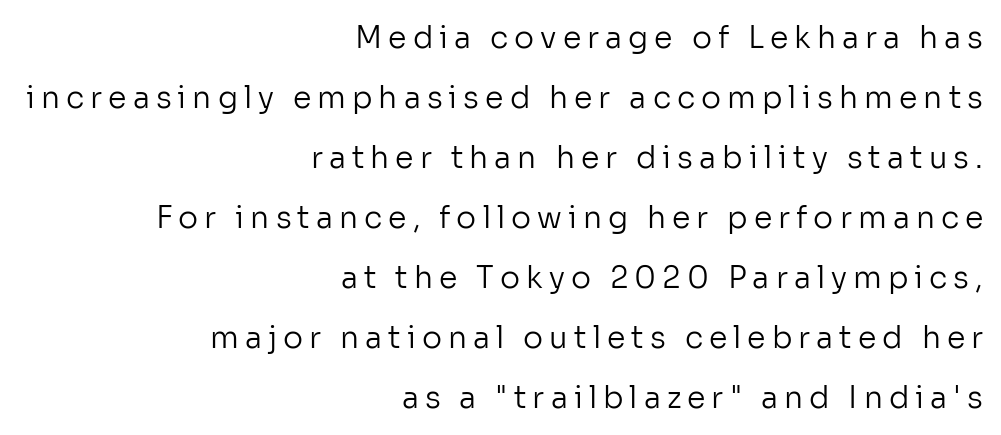
Q: Is the text bold? A: No.
Q: Is the text italic (slanted)? A: No, it is upright.
Q: Is the typeface a serif or a sans-serif typeface? A: Sans-serif.
Q: Is the text underlined? A: No.
Q: How is the paragraph aligned? A: Right-aligned.
Q: Is the spacing between letters normal or unusually wide? A: Unusually wide.
Q: Is the spacing between lines tight, normal or loose? A: Loose.
Q: Width (condensed, normal, or wide)? A: Normal.
Q: Stroke contrast? A: Low.
Q: x-height? A: Medium.
Q: Monospaced? A: No.
